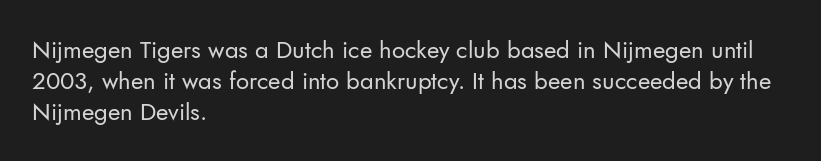
Q: Is the text bold? A: No.
Q: Is the text italic (slanted)? A: No, it is upright.
Q: Is the text underlined? A: No.
Q: How is the paragraph aligned? A: Left-aligned.
Q: Is the spacing between letters normal or unusually wide? A: Normal.
Q: Is the spacing between lines tight, normal or loose? A: Normal.
